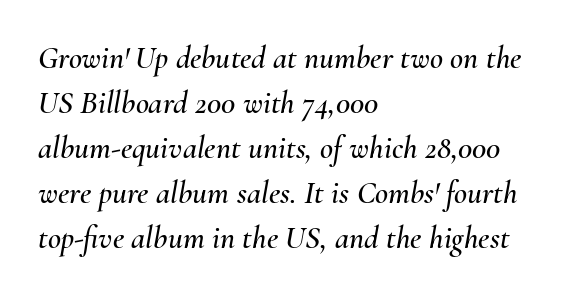
Does the leading feel generous? No, just average. Spacing between characters is what you'd get straight out of the box. The whole block is typeset with a tilt. You could not count columns in this text — the font is proportionally spaced. Teacher's note: observe the even left margin — that is flush-left alignment.
